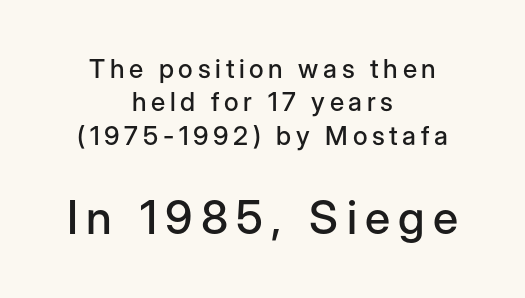
Q: Is the text italic (slanted)? A: No, it is upright.
Q: Is the typeface a serif or a sans-serif typeface? A: Sans-serif.
Q: Is the text underlined? A: No.
Q: How is the paragraph aligned? A: Centered.
Q: Is the spacing between lines tight, normal or loose? A: Normal.
Q: Which block of text is set in a larger size, the first (top) or the second (bottom)? A: The second (bottom) one.
Q: Width (condensed, normal, or wide)? A: Normal.
Q: Stroke contrast? A: Low.
Q: x-height? A: Medium.
Q: Monospaced? A: No.
